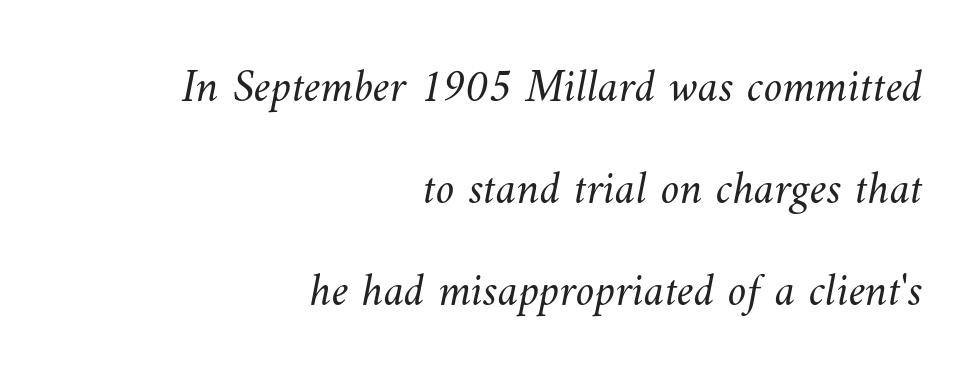
Is this a fixed-width face? No — the glyphs have proportional, varying widths. Anything drawn beneath the words? Only blank space. Bold? No — there's no thickening of the strokes. Line ends are locked; line starts wander. Default kerning and tracking; the words read as compact shapes.
